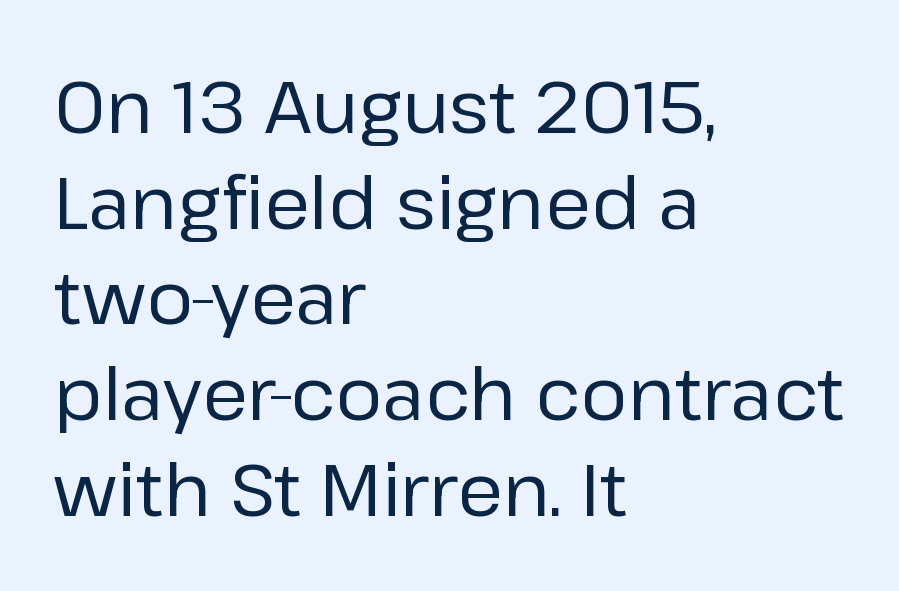
{"serif": "no", "italic": "no", "bold": "no", "weight": "regular", "width": "normal", "stroke_contrast": "low", "x_height": "medium", "monospaced": "no", "underline": "no", "align": "left", "line_spacing": "normal", "line_spacing_ratio": 1.31, "letter_spacing": "normal", "letter_spacing_em": 0.0, "glyph_px": 73}
